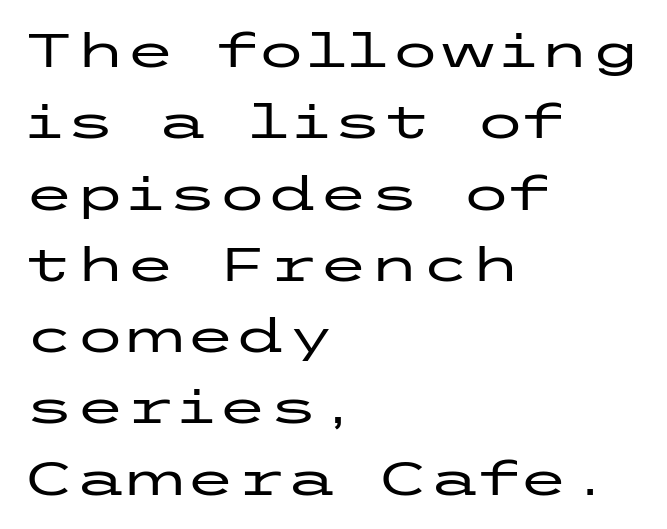
The image shows 46 px wide sans-serif type, upright; set left-aligned, normal line spacing (1.55x), normal letter spacing, not underlined; low stroke contrast and a medium x-height.
